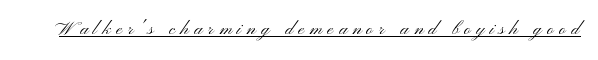
{"bold": "no", "underline": "yes", "letter_spacing": "wide", "letter_spacing_em": 0.23, "glyph_px": 23}
